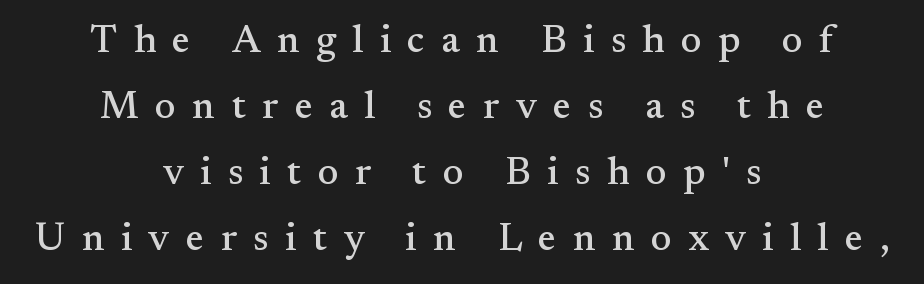
The image shows 39 px serif type, upright; set centered, normal line spacing (1.69x), unusually wide letter spacing (+0.42 em), not underlined; medium stroke contrast and a small x-height.
